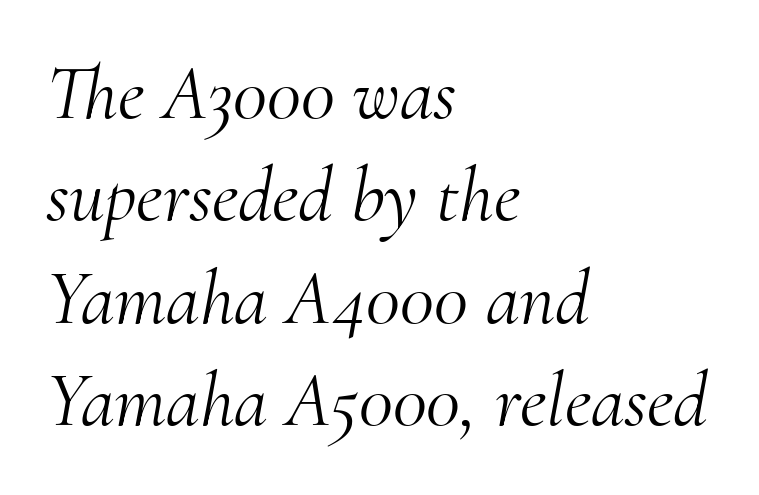
The image shows 77 px light serif type, italic (leaning right); set left-aligned, normal line spacing (1.33x), normal letter spacing, not underlined; medium stroke contrast and a small x-height.
